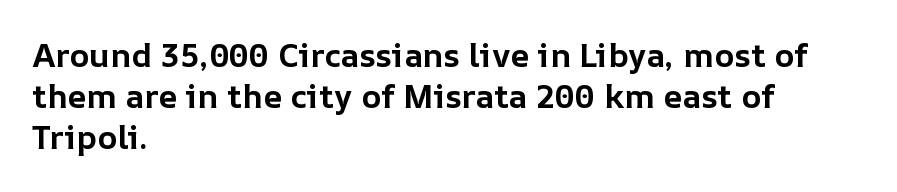
You can tell it's not italic because the verticals are truly vertical. This rendering leaves character spacing at its baseline value. Decoration check: the copy has no underline. Where is the straight margin? On the left. These words are printed bold, with thick strokes throughout. If you measured baseline to baseline, you'd find a middling distance.
